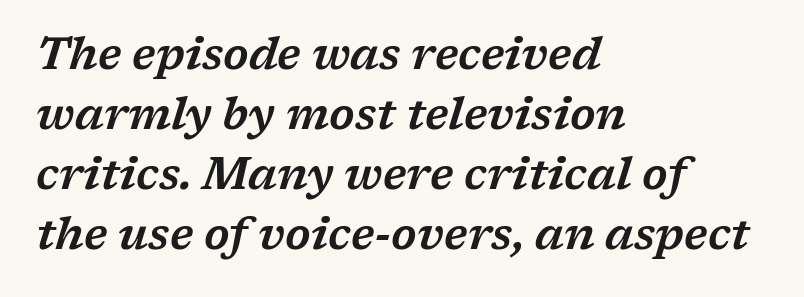
Q: Is the text italic (slanted)? A: Yes, it leans right by about 17 degrees.
Q: Is the typeface a serif or a sans-serif typeface? A: Serif.
Q: Is the text underlined? A: No.
Q: How is the paragraph aligned? A: Left-aligned.
Q: Is the spacing between letters normal or unusually wide? A: Normal.
Q: Is the spacing between lines tight, normal or loose? A: Normal.
Q: Width (condensed, normal, or wide)? A: Wide.
Q: Stroke contrast? A: Low.
Q: x-height? A: Medium.
Q: Monospaced? A: No.
